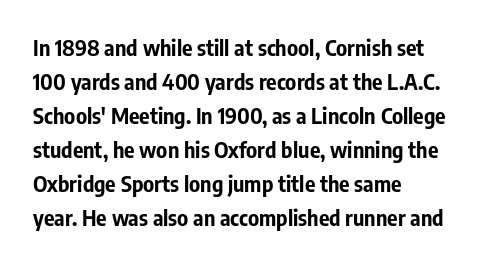
The image shows 22 px bold type, upright; set left-aligned, normal line spacing (1.55x), normal letter spacing, not underlined.
